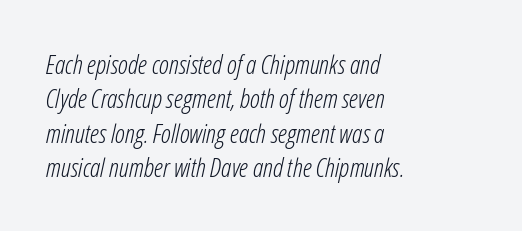
Q: Is the text bold? A: No.
Q: Is the text italic (slanted)? A: Yes, it leans right by about 12 degrees.
Q: Is the text underlined? A: No.
Q: How is the paragraph aligned? A: Left-aligned.
Q: Is the spacing between letters normal or unusually wide? A: Normal.
Q: Is the spacing between lines tight, normal or loose? A: Normal.
